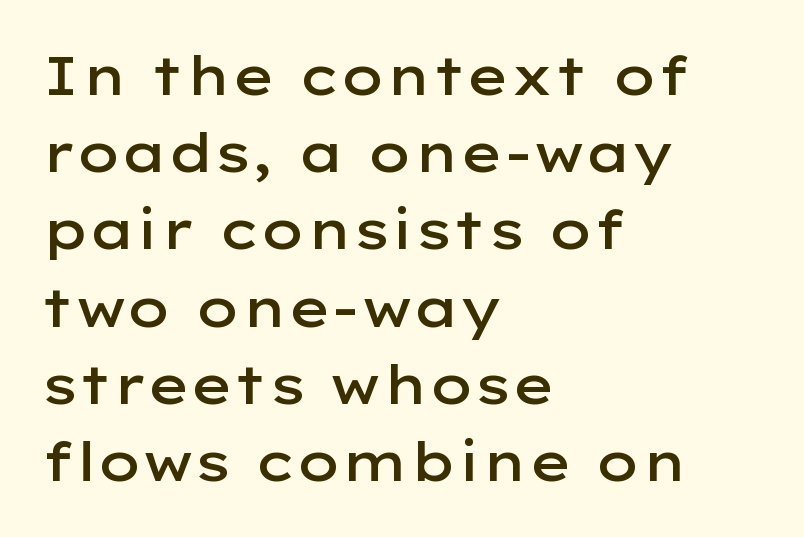
Q: Is the text bold? A: Semi-bold.
Q: Is the text italic (slanted)? A: No, it is upright.
Q: Is the typeface a serif or a sans-serif typeface? A: Sans-serif.
Q: Is the text underlined? A: No.
Q: How is the paragraph aligned? A: Left-aligned.
Q: Is the spacing between letters normal or unusually wide? A: Normal.
Q: Is the spacing between lines tight, normal or loose? A: Normal.
Q: Width (condensed, normal, or wide)? A: Wide.
Q: Stroke contrast? A: Low.
Q: x-height? A: Medium.
Q: Monospaced? A: No.
